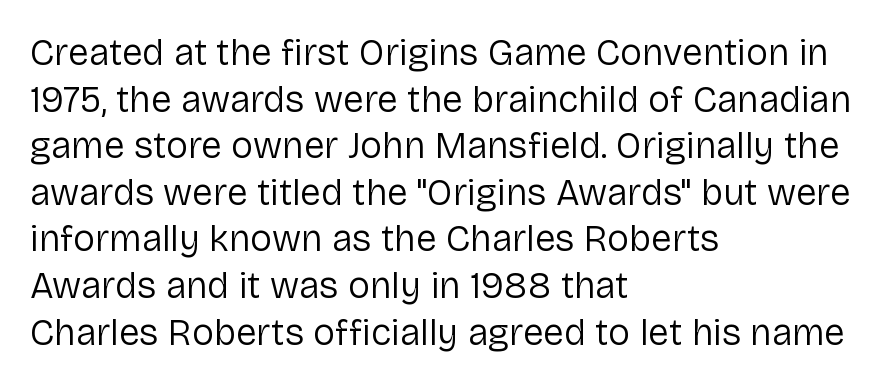
The image shows 37 px regular-weight sans-serif type, upright; set left-aligned, normal line spacing (1.26x), normal letter spacing, not underlined; low stroke contrast and a medium x-height.
